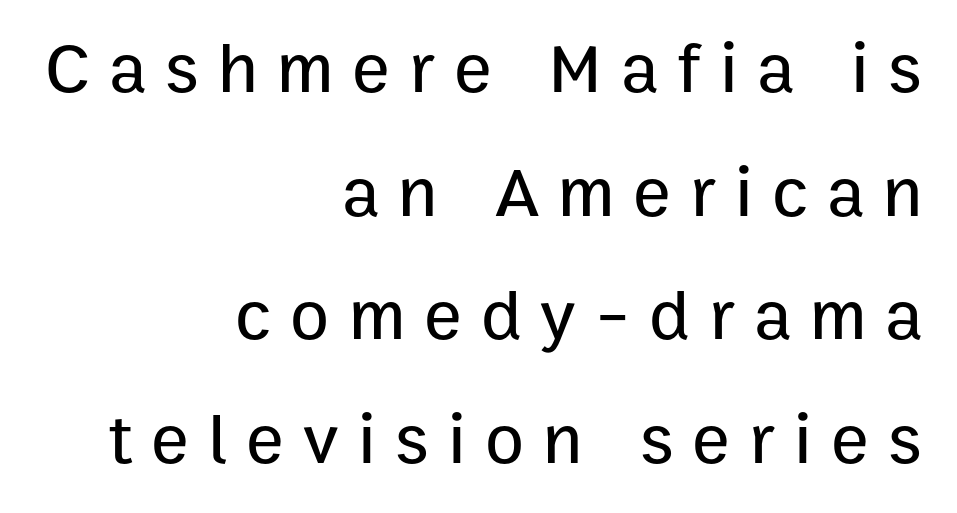
The image shows 71 px sans-serif type, upright; set right-aligned, line spacing 1.74x, unusually wide letter spacing (+0.27 em), not underlined; low stroke contrast and a medium x-height.
